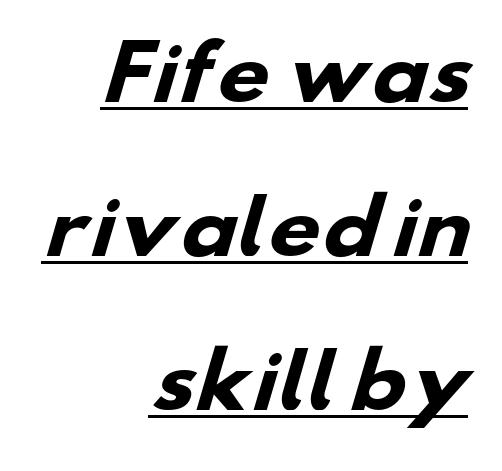
The image shows 73 px heavy, wide sans-serif type; set right-aligned, loose line spacing (2.11x), normal letter spacing, underlined; low stroke contrast and a small x-height.
